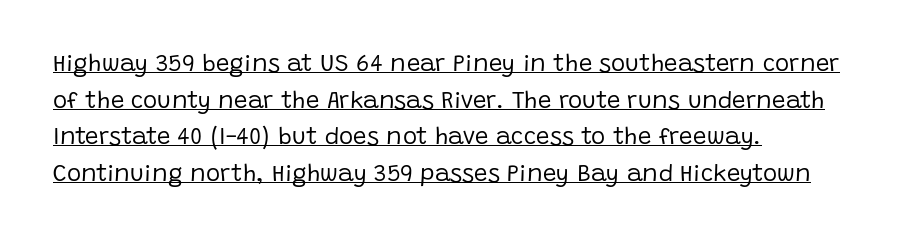
The image shows 24 px text type, upright; set left-aligned, normal line spacing (1.53x), normal letter spacing, underlined.
